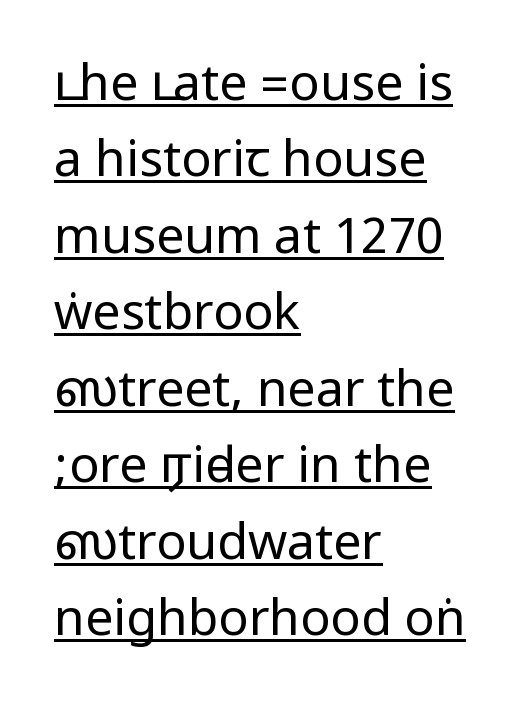
Baseline-to-baseline distance is the conventional proportion of letter height. The passage shown is not bold in any degree. The letters stand straight up with perfectly vertical stems. Alignment: flush left. Is there an underline? Yes — a line sits under the letters.
